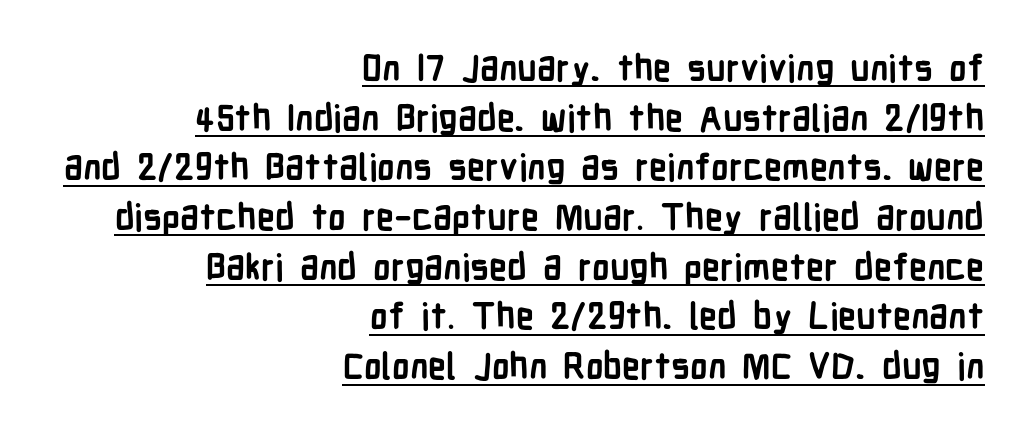
{"serif": "no", "italic": "no", "bold": "yes", "weight": "semibold", "width": "condensed", "stroke_contrast": "low", "x_height": "medium", "monospaced": "no", "underline": "yes", "align": "right", "line_spacing": "normal", "line_spacing_ratio": 1.38, "letter_spacing": "normal", "letter_spacing_em": 0.0, "glyph_px": 36}
